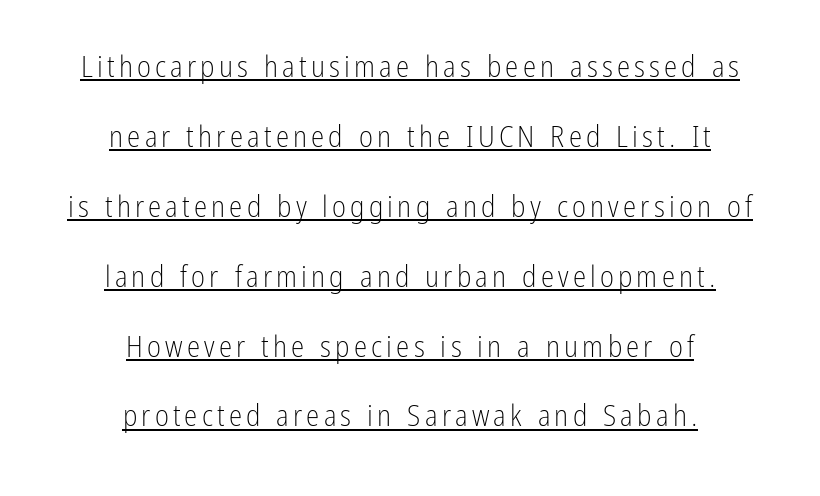
Has an underline been added? It has. Do the characters align in a grid? No, the font is proportional. Is the type heavy? It reads as light-to-regular instead. The font's upright variant was chosen for this text. Students, observe: this is what heavily led, spacious text looks like.
